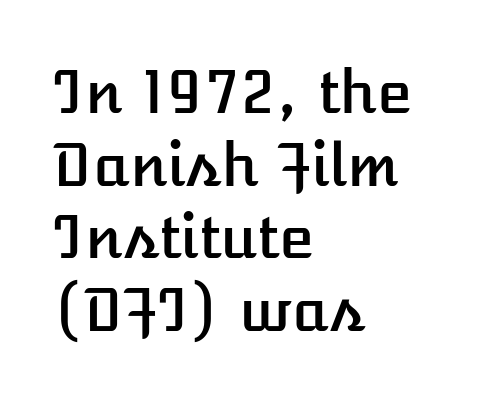
Proportional: the letters do not fall into vertical columns. Casual observation: everything's shoved over to the left. Notice how the stems are strictly vertical — no italics here. Default kerning and tracking; the words read as compact shapes. Plain, unruled lines of type.
